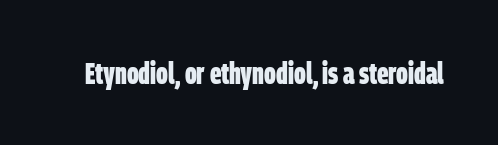
{"serif": "no", "bold": "yes", "weight": "bold", "width": "condensed", "stroke_contrast": "low", "x_height": "large", "monospaced": "no", "underline": "no", "letter_spacing": "normal", "letter_spacing_em": 0.0, "glyph_px": 30}
